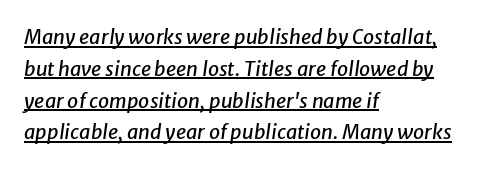
The image shows 20 px text type, italic (leaning right); set left-aligned, normal line spacing (1.59x), normal letter spacing, underlined.
